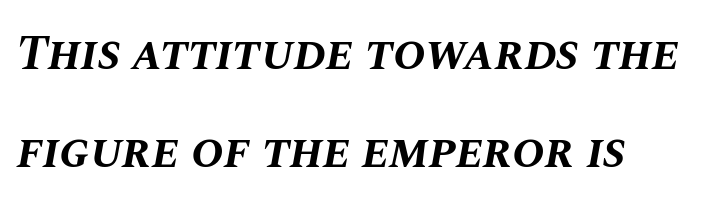
{"italic": "yes", "lean": "right", "slant_degrees": 10, "bold": "yes", "weight": "bold", "width": "normal", "stroke_contrast": "medium", "x_height": "large", "monospaced": "no", "underline": "no", "line_spacing": "loose", "line_spacing_ratio": 2.01, "letter_spacing": "normal", "letter_spacing_em": 0.0, "glyph_px": 49}
